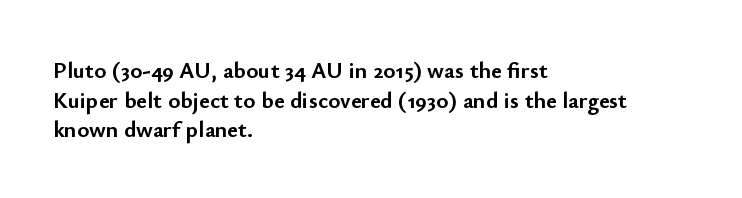
{"italic": "no", "bold": "yes", "underline": "no", "align": "left", "line_spacing": "normal", "line_spacing_ratio": 1.29, "letter_spacing": "normal", "letter_spacing_em": 0.0, "glyph_px": 23}
